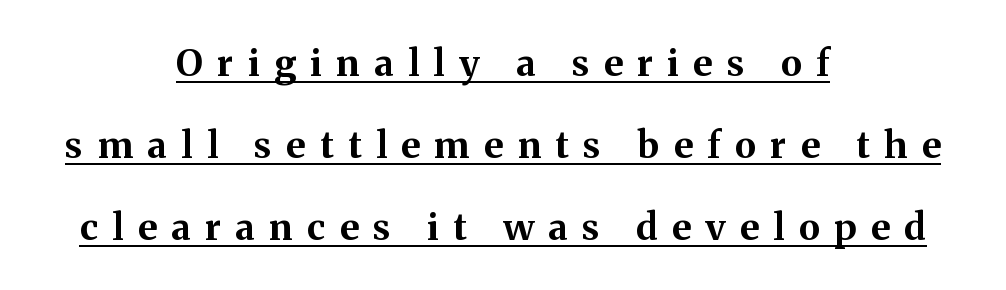
Type style note: has serifs. A rule runs beneath these lines of type. Weight: bold. Both edges are ragged and mirror each other, which tells us the setting is centered. The passage shown is typed in a proportional face where columns would drift.
